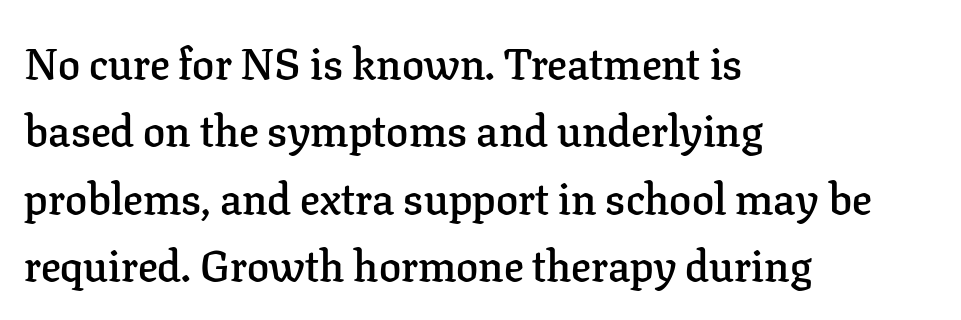
The image shows 44 px semibold serif type, upright; set left-aligned, normal line spacing (1.53x), normal letter spacing, not underlined; low stroke contrast and a medium x-height.
